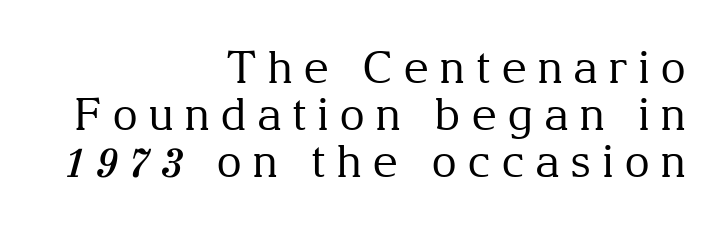
Stroke thickness stays within the range of a standard reading face or lighter. The rag falls on the left side of this text block. Serif or sans? Serif — the stroke terminals have little feet. Tracking value appears strongly positive — letters spread wide.
